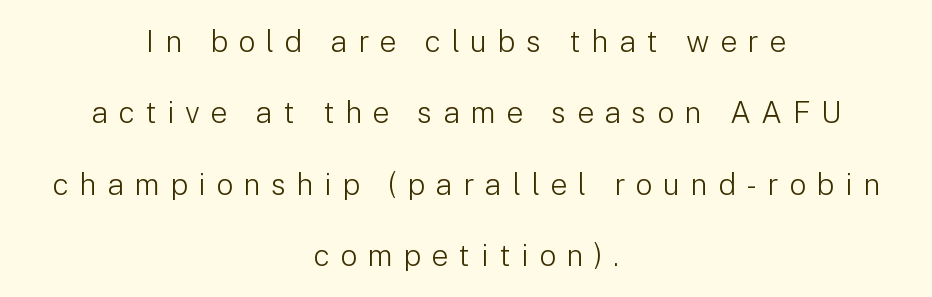
The weight would be labelled regular, book, light, or lighter still. In terms of letterform style, serifs are entirely absent. Reading down the block, each line starts at a different indent, mirrored at its end. When letters stand straight like this, we call the style roman or upright. Note the varied advance widths — an 'i' is clearly narrower than an 'm'.
